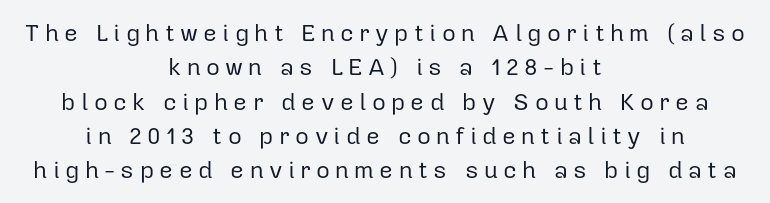
The image shows 24 px text type, upright; set centered, normal line spacing (1.43x), unusually wide letter spacing (+0.22 em), not underlined.
